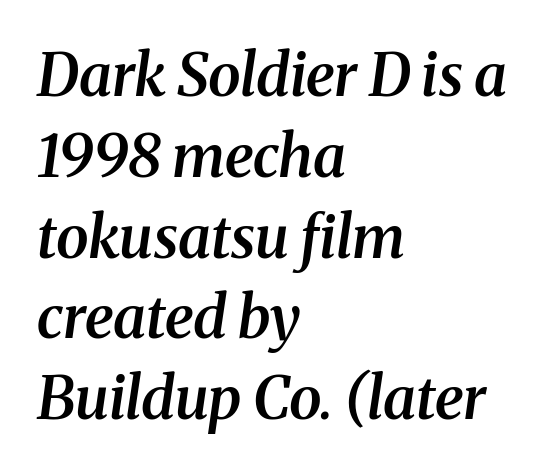
The image shows 59 px semibold serif type, italic (leaning right); set left-aligned, normal line spacing (1.37x), normal letter spacing, not underlined; medium stroke contrast and a medium x-height.
